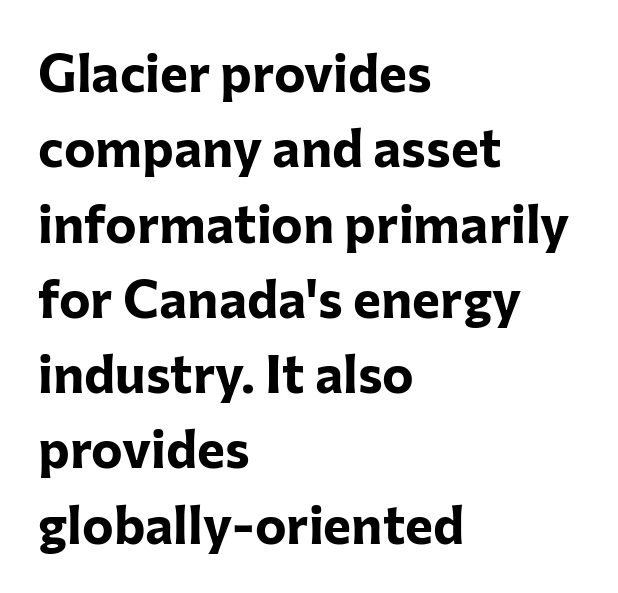
The image shows 53 px bold sans-serif type, upright; set left-aligned, normal line spacing (1.42x), normal letter spacing, not underlined; low stroke contrast and a medium x-height.
